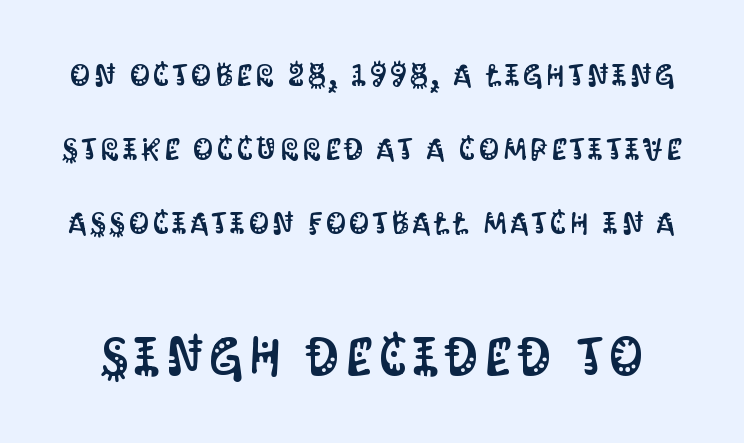
The image shows 54 px condensed sans-serif type, upright; set loose line spacing (2.39x), not underlined; the second (bottom) block is 1.74x larger; medium stroke contrast and a large x-height.
